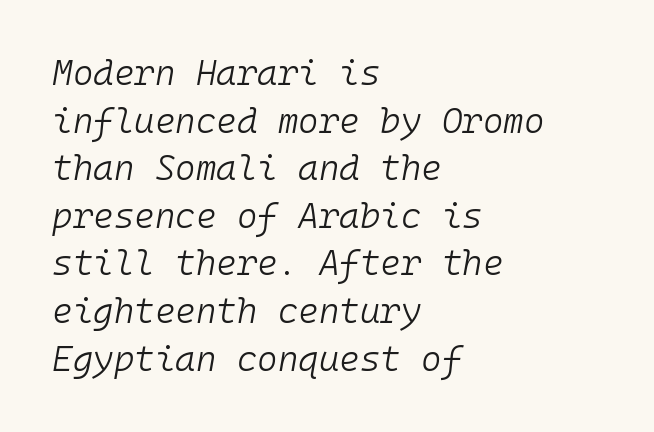
In terms of letterspacing, this is plain default setting. Stroke mass is kept to a normal reading level or below. When letters slant like this, we call the style italic. Line beginnings align vertically; line endings do not. This sample keeps an unexceptional amount of space between lines. Just letters on the line, the space beneath them empty.
